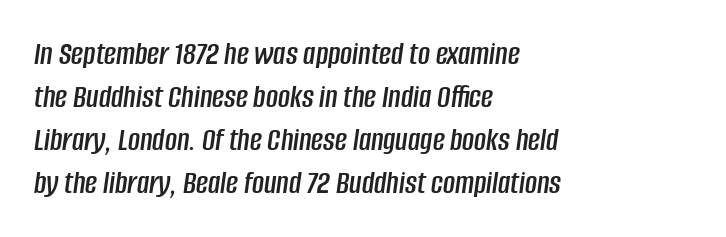
Q: Is the text italic (slanted)? A: Yes, it leans right by about 8 degrees.
Q: Is the text underlined? A: No.
Q: How is the paragraph aligned? A: Left-aligned.
Q: Is the spacing between letters normal or unusually wide? A: Normal.
Q: Is the spacing between lines tight, normal or loose? A: Normal.
Q: Width (condensed, normal, or wide)? A: Condensed.
Q: Stroke contrast? A: Low.
Q: x-height? A: Large.
Q: Monospaced? A: No.
